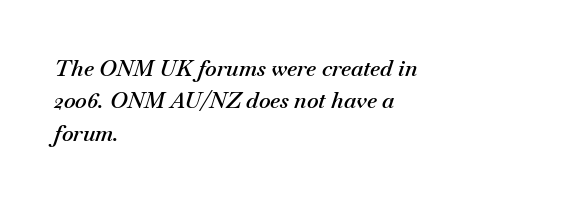
{"italic": "yes", "lean": "right", "slant_degrees": 18, "bold": "semi", "underline": "no", "align": "left", "line_spacing": "normal", "line_spacing_ratio": 1.47, "letter_spacing": "normal", "letter_spacing_em": 0.0, "glyph_px": 22}
